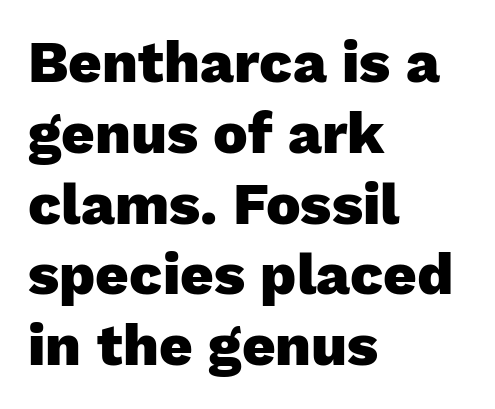
{"serif": "no", "italic": "no", "bold": "yes", "weight": "heavy", "width": "normal", "stroke_contrast": "low", "x_height": "medium", "monospaced": "no", "underline": "no", "align": "left", "line_spacing_ratio": 1.22, "letter_spacing": "normal", "letter_spacing_em": 0.0, "glyph_px": 58}
